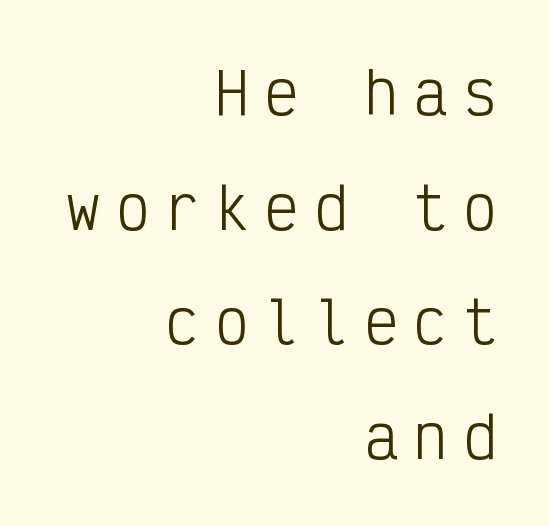
Spacing verdict: monospaced, one width for all characters. The weight would be labelled regular, book, light, or lighter still. Horizontal alignment here is rightward, an uncommon choice for prose. The lines are spread far apart with generous leading. Words float on clear page, feet unadorned. Designer's note — italics off, roman on.
